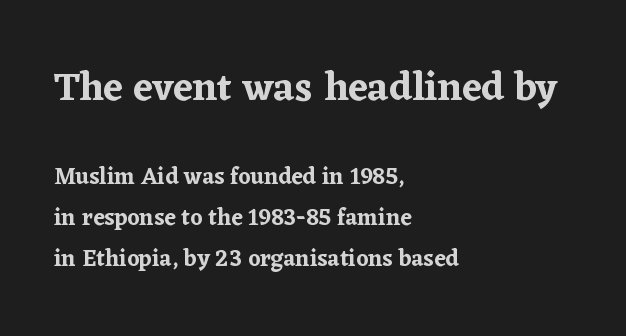
Q: Is the text italic (slanted)? A: No, it is upright.
Q: Is the typeface a serif or a sans-serif typeface? A: Serif.
Q: Is the text underlined? A: No.
Q: How is the paragraph aligned? A: Left-aligned.
Q: Is the spacing between letters normal or unusually wide? A: Normal.
Q: Which block of text is set in a larger size, the first (top) or the second (bottom)? A: The first (top) one.
Q: Width (condensed, normal, or wide)? A: Normal.
Q: Stroke contrast? A: Low.
Q: x-height? A: Medium.
Q: Monospaced? A: No.
